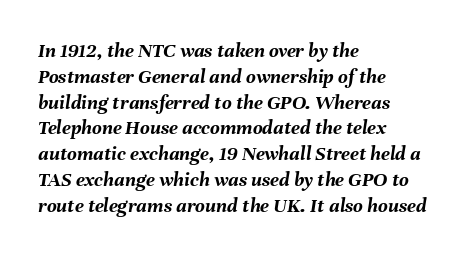
Q: Is the text bold? A: Yes.
Q: Is the text italic (slanted)? A: Yes, it leans right by about 8 degrees.
Q: Is the text underlined? A: No.
Q: How is the paragraph aligned? A: Left-aligned.
Q: Is the spacing between letters normal or unusually wide? A: Normal.
